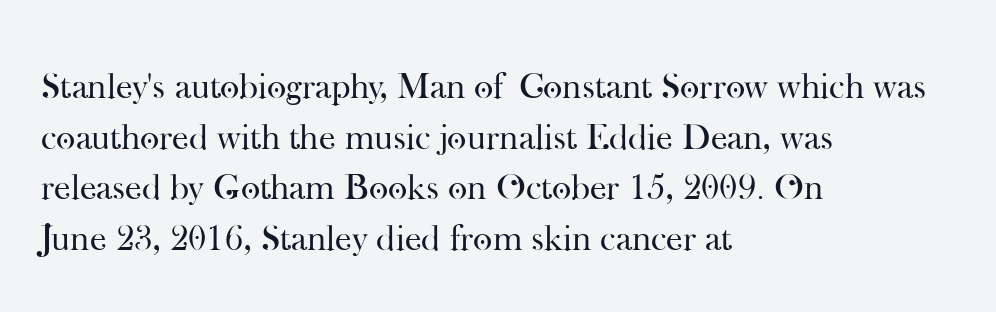
Stem width sits at or under what a default text font uses. This sample is left-justified, so line endings fall wherever the words run out. The rendering uses a moderate line-height, typical for paragraphs. Each letter keeps its own natural width here, so spacing adapts to shape. Each word holds together tightly as a unit, with standard inter-letter gaps.
